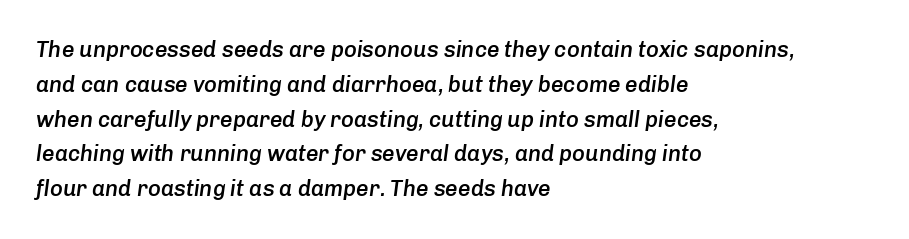
The image shows 22 px text type, italic (leaning right); set left-aligned, normal line spacing (1.58x), normal letter spacing, not underlined.
